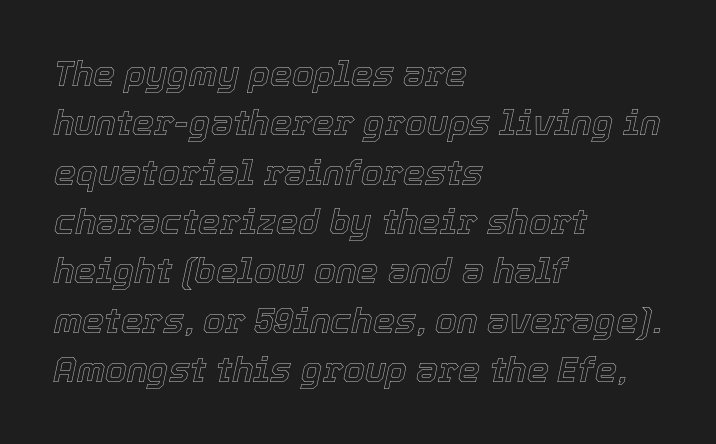
{"italic": "yes", "lean": "right", "slant_degrees": 12, "width": "normal", "x_height": "medium", "monospaced": "no", "underline": "no", "align": "left", "line_spacing": "normal", "line_spacing_ratio": 1.41, "letter_spacing": "normal", "letter_spacing_em": 0.0, "glyph_px": 35}
